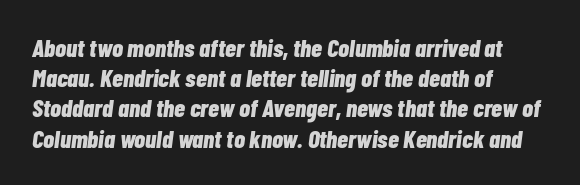
The image shows 25 px bold type, italic (leaning right); set left-aligned, line spacing 1.21x, normal letter spacing, not underlined.
